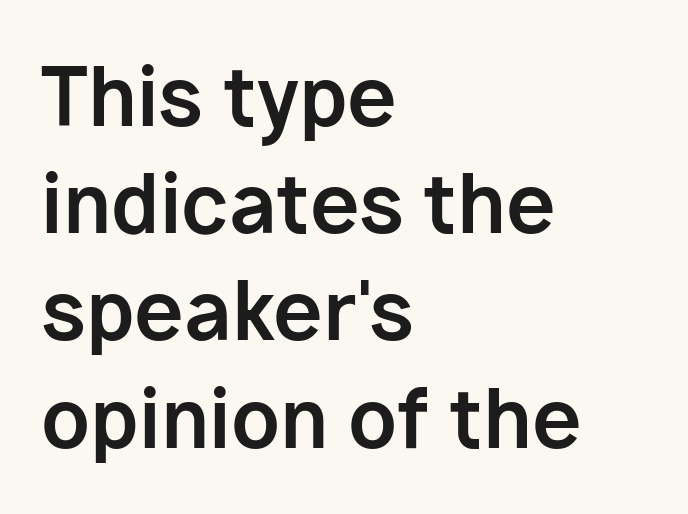
{"serif": "no", "italic": "no", "bold": "yes", "weight": "bold", "width": "normal", "stroke_contrast": "low", "x_height": "medium", "monospaced": "no", "underline": "no", "align": "left", "line_spacing": "normal", "line_spacing_ratio": 1.34, "letter_spacing": "normal", "letter_spacing_em": 0.0, "glyph_px": 80}
